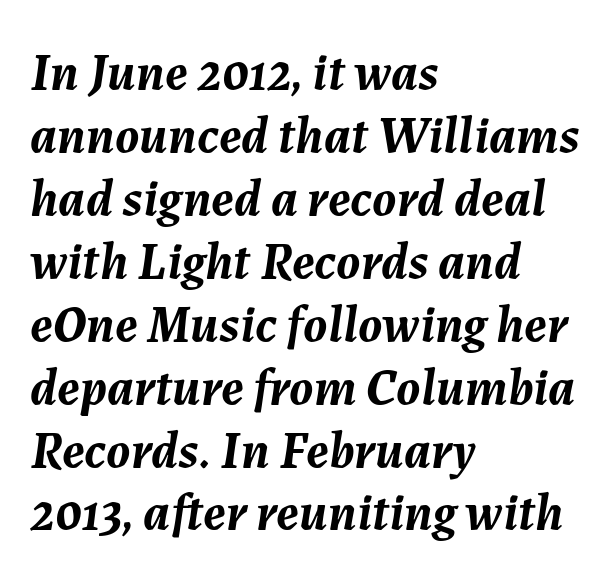
Q: Is the text bold? A: Yes.
Q: Is the text italic (slanted)? A: Yes, it leans right by about 7 degrees.
Q: Is the text underlined? A: No.
Q: How is the paragraph aligned? A: Left-aligned.
Q: Is the spacing between letters normal or unusually wide? A: Normal.
Q: Width (condensed, normal, or wide)? A: Normal.
Q: Stroke contrast? A: Medium.
Q: x-height? A: Medium.
Q: Monospaced? A: No.
